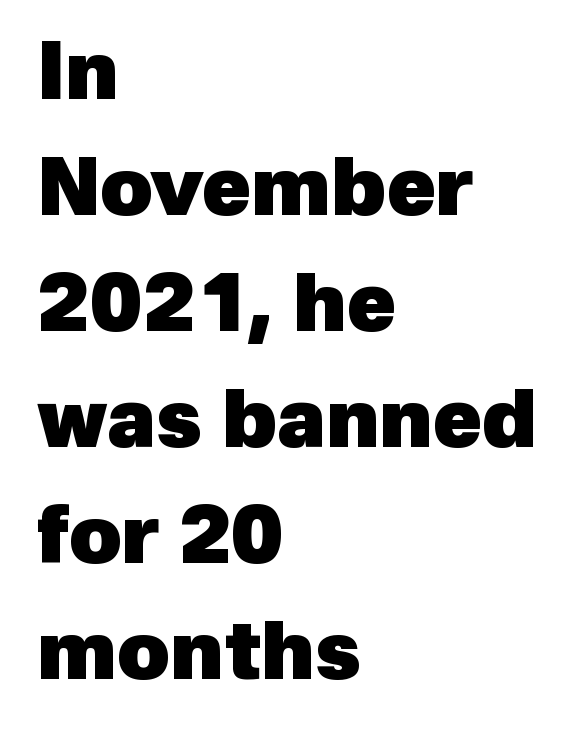
This rendering uses left alignment, leaving the right contour irregular. You could not count columns in this text — the font is proportionally spaced. Is this a sans? Yes — the strokes have no serifs. What stands out about the letter spacing? Nothing — it is the standard amount. Leading matches the norm, producing a regular column.
